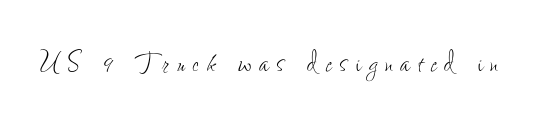
The image shows 36 px thin, condensed type; set unusually wide letter spacing (+0.21 em), not underlined; low stroke contrast and a small x-height.
